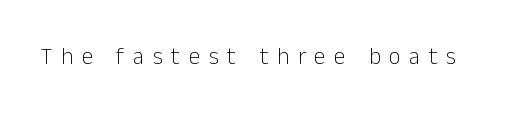
The letterforms stand isolated, each surrounded by extra space. Honestly, there is no underline to notice here at all. The font's upright variant was chosen for this text. The font sits on the lighter half of the weight spectrum, regular included.
